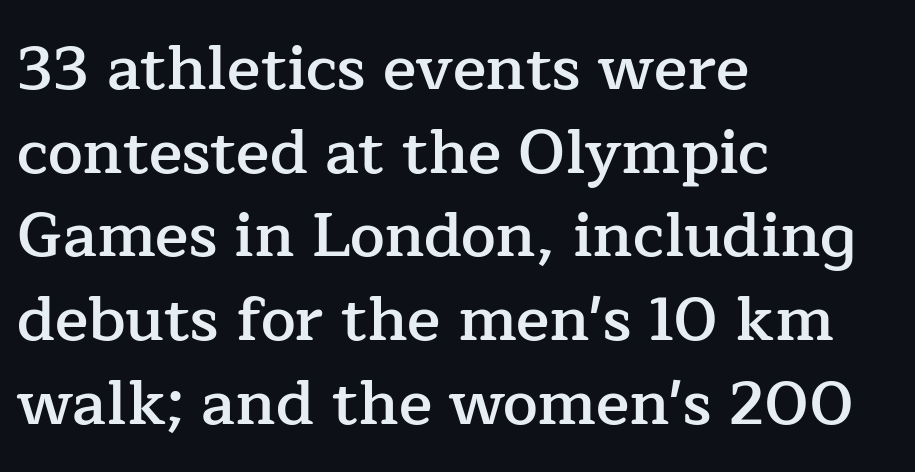
{"serif": "yes", "italic": "no", "bold": "semi", "weight": "semibold", "width": "normal", "stroke_contrast": "low", "x_height": "medium", "monospaced": "no", "underline": "no", "align": "left", "line_spacing": "normal", "line_spacing_ratio": 1.35, "letter_spacing": "normal", "letter_spacing_em": 0.0, "glyph_px": 62}
